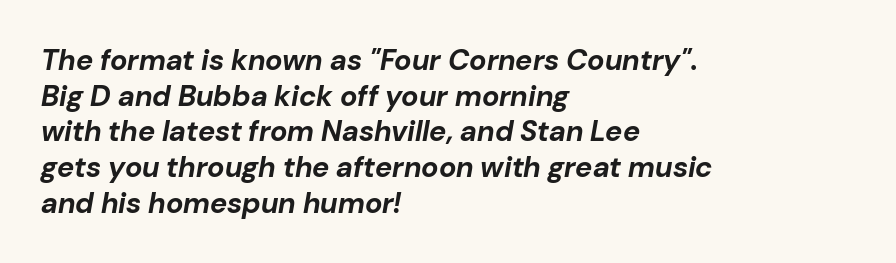
The specimen omits any rule beneath the text block's lines. Layout note: lines flush left. Character widths vary here, with narrow letters taking less room than wide ones. The rendering uses a bold face; every stroke is thick and dark.
